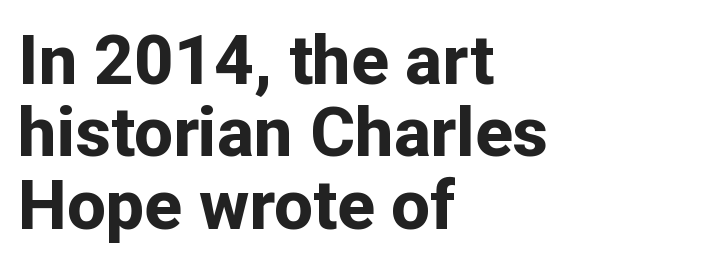
{"serif": "no", "italic": "no", "bold": "yes", "weight": "bold", "width": "normal", "stroke_contrast": "low", "x_height": "medium", "monospaced": "no", "underline": "no", "align": "left", "line_spacing": "tight", "line_spacing_ratio": 1.05, "letter_spacing": "normal", "letter_spacing_em": 0.0, "glyph_px": 69}
